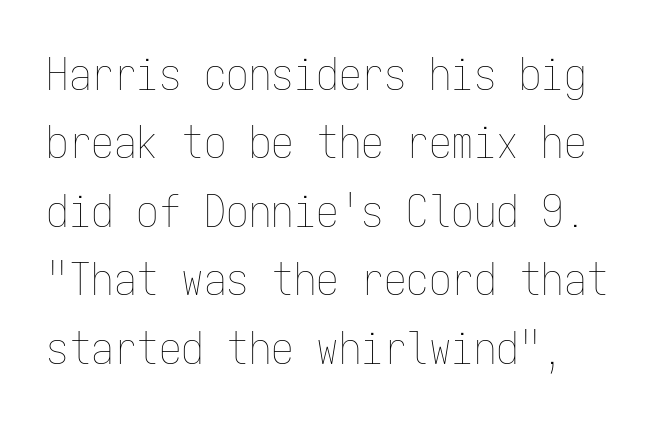
{"italic": "no", "bold": "no", "weight": "thin", "width": "condensed", "stroke_contrast": "low", "x_height": "medium", "monospaced": "yes", "underline": "no", "line_spacing": "normal", "line_spacing_ratio": 1.52, "letter_spacing": "normal", "letter_spacing_em": 0.0, "glyph_px": 45}
